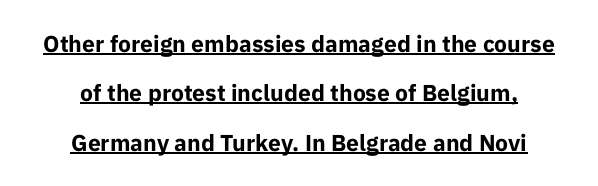
The image shows 23 px bold type, upright; set centered, loose line spacing (2.15x), normal letter spacing, underlined.
